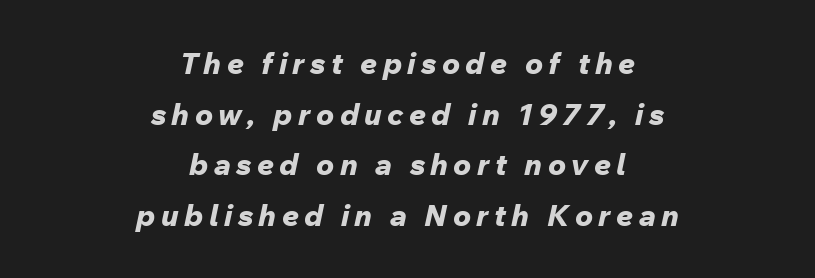
Where is the straight margin? There isn't one; the lines are centered. Strokes here are thick enough to call this a true bold. Horizontal bands of white between lines are of average thickness. The glyphs look as if they've been sheared to an angle. Descender tails drop into unmarked territory.
